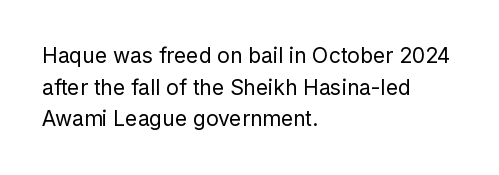
Q: Is the text bold? A: No.
Q: Is the text italic (slanted)? A: No, it is upright.
Q: Is the text underlined? A: No.
Q: How is the paragraph aligned? A: Left-aligned.
Q: Is the spacing between letters normal or unusually wide? A: Normal.
Q: Is the spacing between lines tight, normal or loose? A: Normal.
